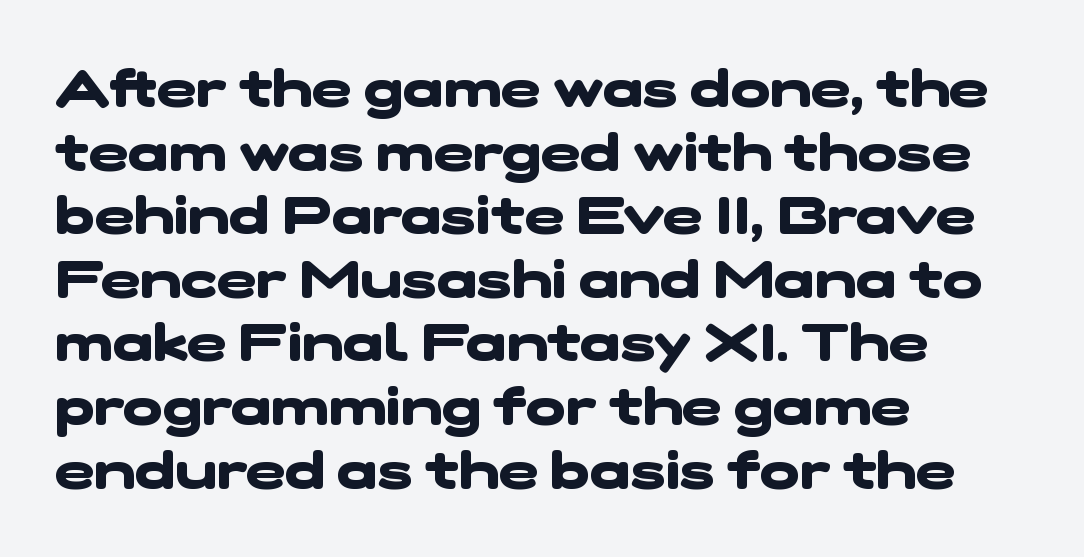
{"serif": "no", "bold": "yes", "weight": "heavy", "width": "wide", "stroke_contrast": "low", "x_height": "medium", "monospaced": "no", "underline": "no", "align": "left", "line_spacing_ratio": 1.2, "letter_spacing": "normal", "letter_spacing_em": 0.0, "glyph_px": 53}
